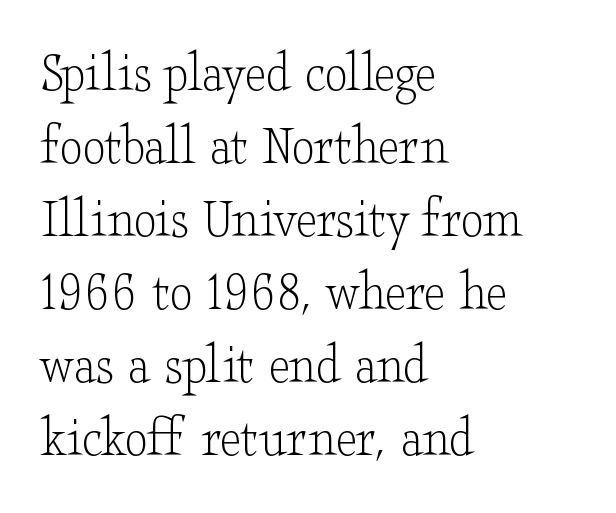
The image shows 58 px light, wide serif type, upright; set left-aligned, normal line spacing (1.26x), normal letter spacing, not underlined; low stroke contrast and a small x-height.
